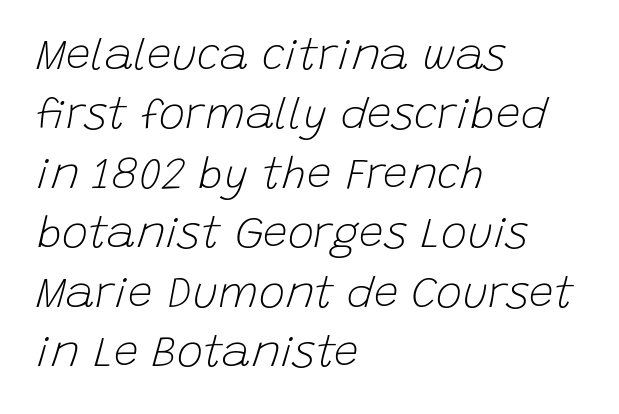
The image shows 44 px light type, italic (leaning right); set left-aligned, normal line spacing (1.35x), normal letter spacing, not underlined; low stroke contrast and a large x-height.
